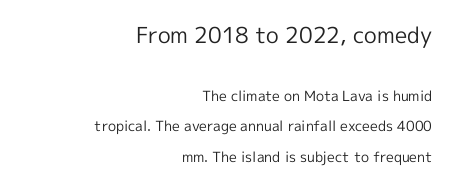
The image shows 22 px text type, upright; set right-aligned, loose line spacing (2.19x), normal letter spacing, not underlined; the first (top) block is 1.57x larger.
